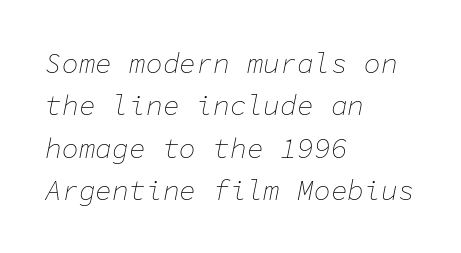
Q: Is the text bold? A: No.
Q: Is the text italic (slanted)? A: Yes, it leans right by about 11 degrees.
Q: Is the text underlined? A: No.
Q: How is the paragraph aligned? A: Left-aligned.
Q: Is the spacing between letters normal or unusually wide? A: Normal.
Q: Is the spacing between lines tight, normal or loose? A: Normal.
Q: Width (condensed, normal, or wide)? A: Normal.
Q: Stroke contrast? A: Low.
Q: x-height? A: Medium.
Q: Monospaced? A: Yes.
